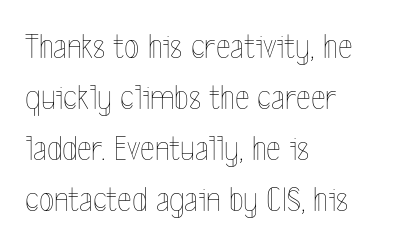
The image shows 35 px thin, condensed type, upright; set left-aligned, normal line spacing (1.46x), normal letter spacing, not underlined; a medium x-height.
